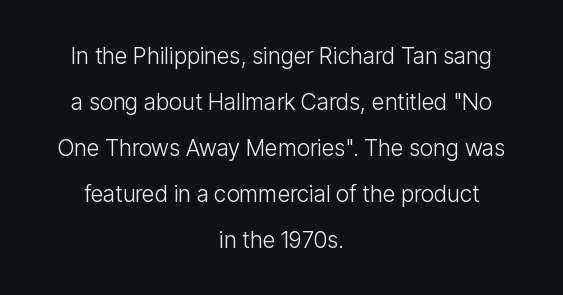
{"italic": "no", "bold": "no", "underline": "no", "align": "center", "line_spacing": "loose", "line_spacing_ratio": 2.0, "letter_spacing": "normal", "letter_spacing_em": 0.0, "glyph_px": 23}
